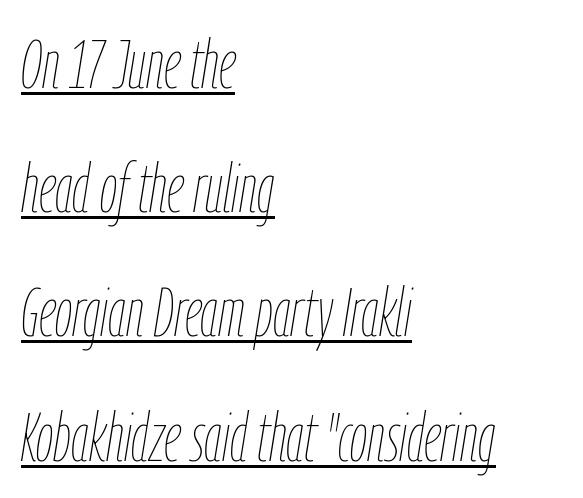
The rendering uses the underline text-decoration. Varying glyph widths throughout — classic text-font behaviour. The rendering anchors every line to the left-hand side. Counters stay open thanks to moderate or lighter strokes. You could call the tracking neutral — neither tight nor loose. The face used here has a pronounced slope to its letters.
